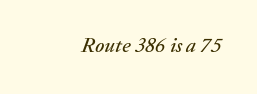
The letterforms sit shoulder to shoulder at normal distance. The zone under the glyphs is completely vacant. An italicized treatment has been applied to the whole sample.
